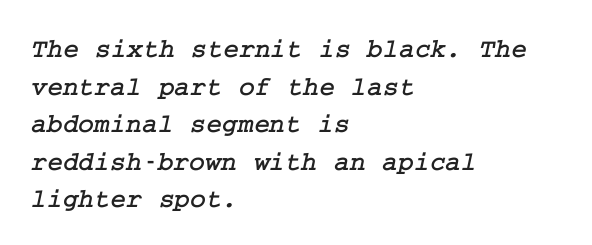
The image shows 27 px text type; set left-aligned, normal line spacing (1.39x), normal letter spacing, not underlined.
